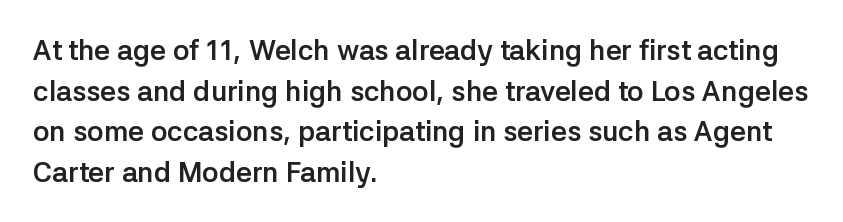
Clear beneath every line of the passage. The rendering uses a bold face; every stroke is thick and dark. These lines were composed using upright roman letters. The tracking reads as untouched default to a designer's eye.
